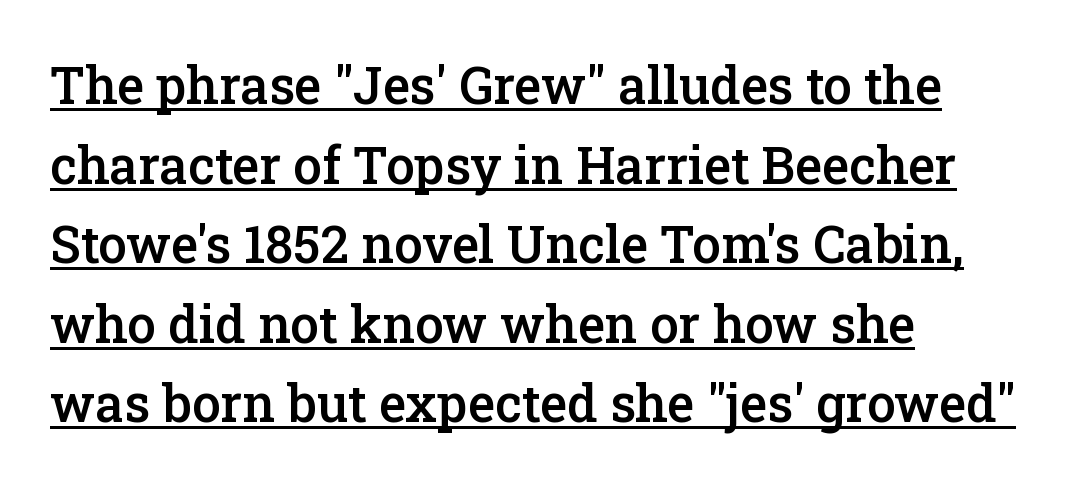
{"serif": "yes", "italic": "no", "bold": "semi", "weight": "semibold", "width": "normal", "stroke_contrast": "low", "x_height": "medium", "monospaced": "no", "underline": "yes", "align": "left", "line_spacing": "normal", "line_spacing_ratio": 1.56, "letter_spacing": "normal", "letter_spacing_em": 0.0, "glyph_px": 51}
